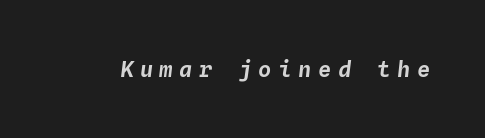
Q: Is the text italic (slanted)? A: Yes, it leans right by about 4 degrees.
Q: Is the text underlined? A: No.
Q: Is the spacing between letters normal or unusually wide? A: Unusually wide.
